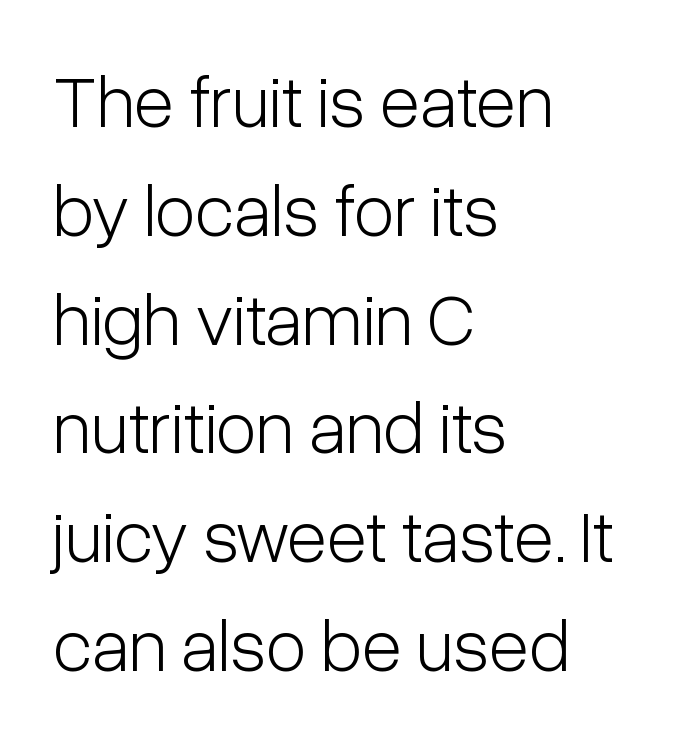
{"serif": "no", "italic": "no", "bold": "no", "weight": "light", "width": "condensed", "stroke_contrast": "low", "x_height": "medium", "monospaced": "no", "underline": "no", "align": "left", "line_spacing": "normal", "line_spacing_ratio": 1.47, "letter_spacing": "normal", "letter_spacing_em": 0.0, "glyph_px": 74}
